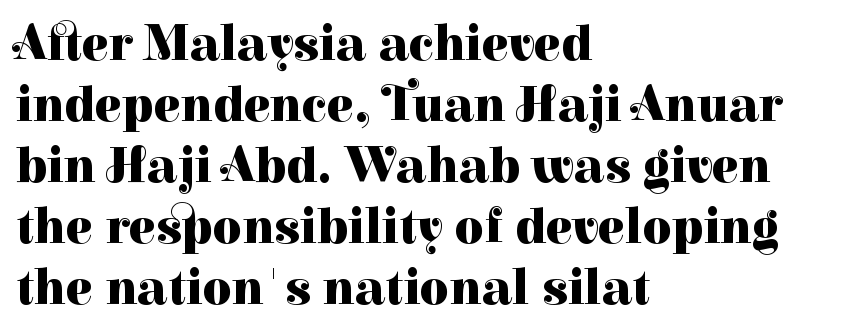
{"serif": "yes", "italic": "no", "bold": "yes", "weight": "heavy", "width": "normal", "stroke_contrast": "high", "x_height": "medium", "monospaced": "no", "underline": "no", "align": "left", "line_spacing_ratio": 1.22, "letter_spacing": "normal", "letter_spacing_em": 0.0, "glyph_px": 50}
